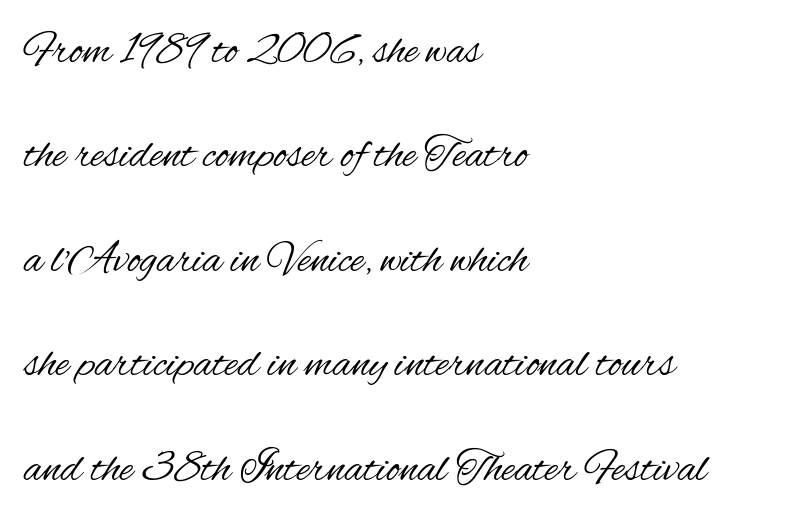
{"serif": "no", "bold": "no", "weight": "regular", "width": "condensed", "stroke_contrast": "medium", "x_height": "small", "monospaced": "no", "underline": "no", "align": "left", "line_spacing": "loose", "line_spacing_ratio": 2.32, "letter_spacing": "normal", "letter_spacing_em": 0.0, "glyph_px": 45}
